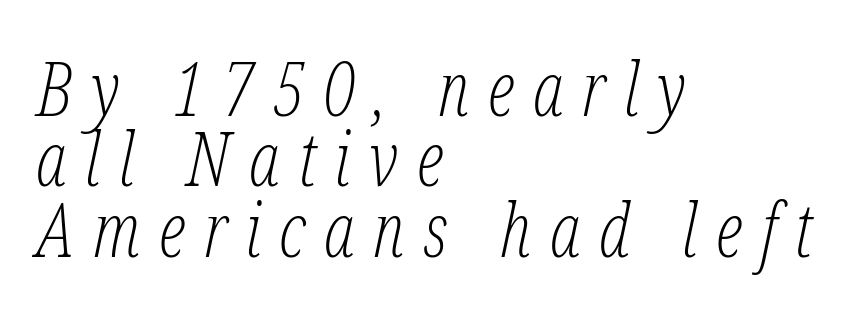
The passage shown is typed in a proportional face where columns would drift. The font's italic variant was chosen for this text. In terms of letterspacing, this is a distinctly airy, spread setting. Alignment: flush left.
